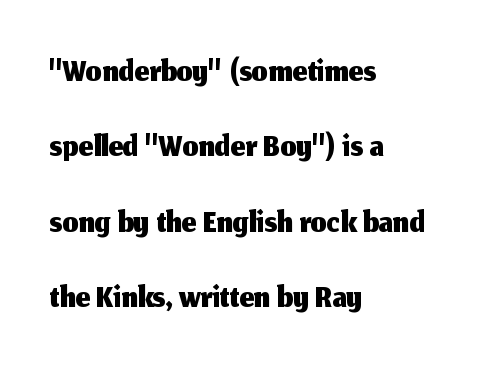
The image shows 51 px sans-serif type, upright; set left-aligned, normal line spacing (1.48x), normal letter spacing, not underlined; medium stroke contrast and a medium x-height.
